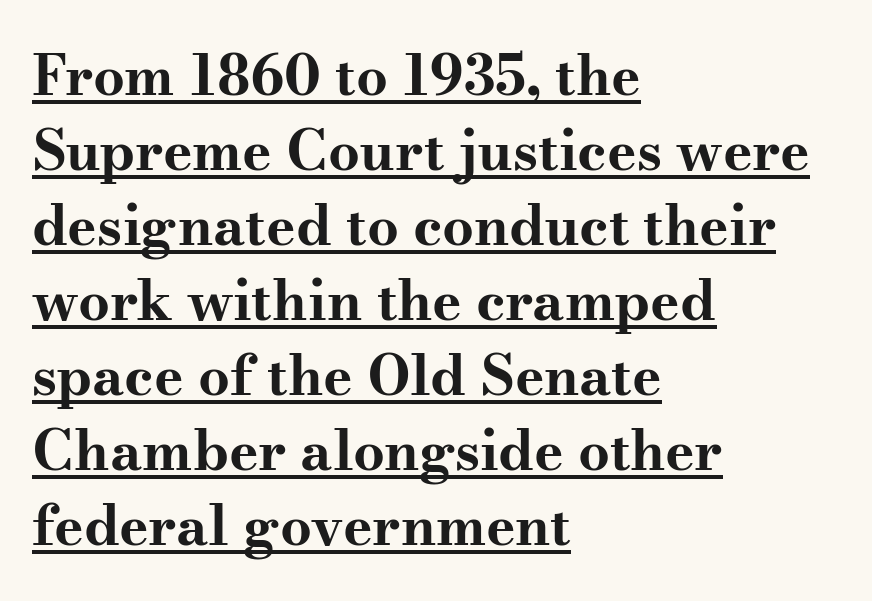
Q: Is the text bold? A: Yes.
Q: Is the text italic (slanted)? A: No, it is upright.
Q: Is the typeface a serif or a sans-serif typeface? A: Serif.
Q: Is the text underlined? A: Yes.
Q: How is the paragraph aligned? A: Left-aligned.
Q: Is the spacing between letters normal or unusually wide? A: Normal.
Q: Is the spacing between lines tight, normal or loose? A: Normal.
Q: Width (condensed, normal, or wide)? A: Wide.
Q: Stroke contrast? A: Medium.
Q: x-height? A: Small.
Q: Monospaced? A: No.
